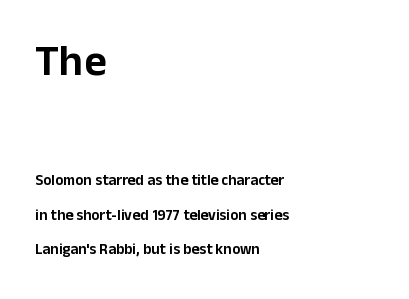
The lines are quadded left. It's the straight-up-and-down kind of type. Descenders hang freely into open space. Each letter's strokes conclude bluntly, with no projecting serifs.
